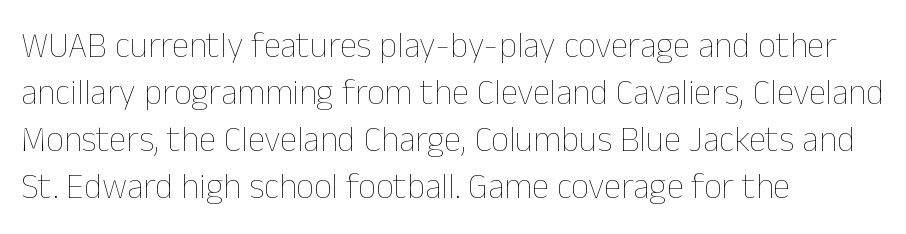
The font's upright variant was chosen for this text. Has an underline been added? It has not. The face used here is proportionally spaced, like ordinary book or web type. Does extra space separate the letters? No, they use regular spacing.
